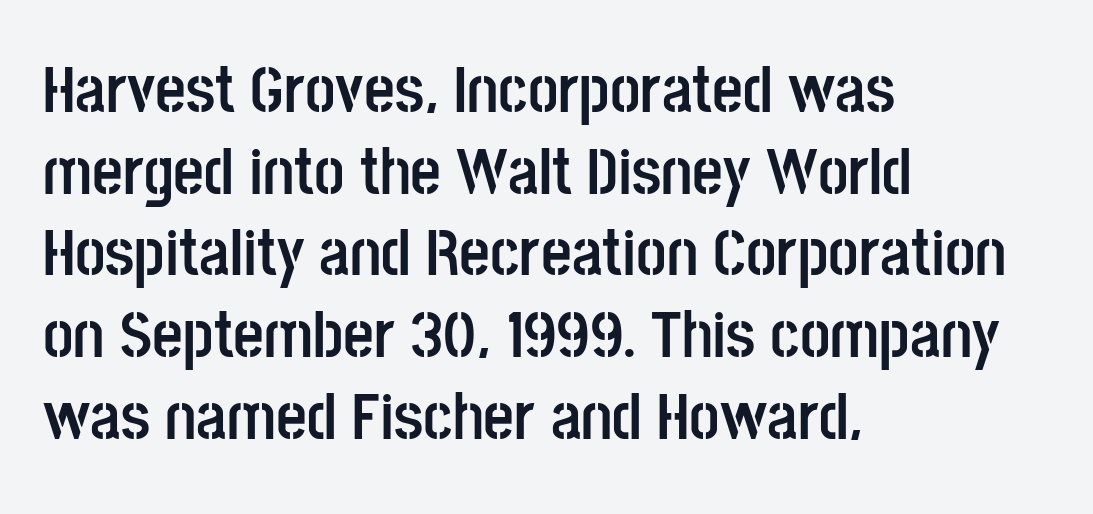
{"serif": "no", "italic": "no", "bold": "yes", "weight": "semibold", "width": "condensed", "stroke_contrast": "low", "x_height": "large", "monospaced": "no", "underline": "no", "align": "left", "line_spacing_ratio": 1.22, "letter_spacing": "normal", "letter_spacing_em": 0.0, "glyph_px": 67}
